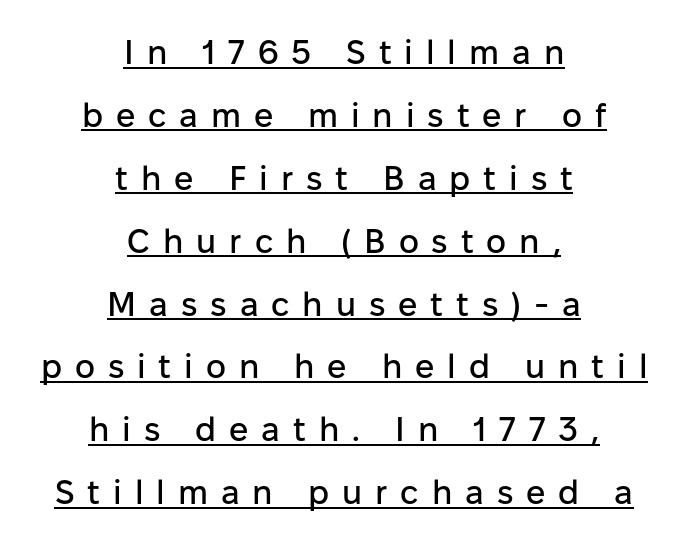
The image shows 34 px sans-serif type, upright; set centered, line spacing 1.85x, unusually wide letter spacing (+0.38 em), underlined; low stroke contrast and a medium x-height.
